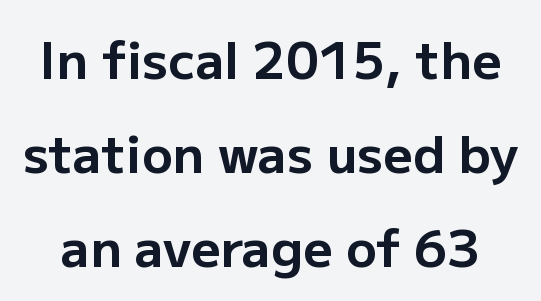
Q: Is the text bold? A: Yes.
Q: Is the text italic (slanted)? A: No, it is upright.
Q: Is the typeface a serif or a sans-serif typeface? A: Sans-serif.
Q: Is the text underlined? A: No.
Q: Is the spacing between letters normal or unusually wide? A: Normal.
Q: Width (condensed, normal, or wide)? A: Normal.
Q: Stroke contrast? A: Low.
Q: x-height? A: Medium.
Q: Monospaced? A: No.
